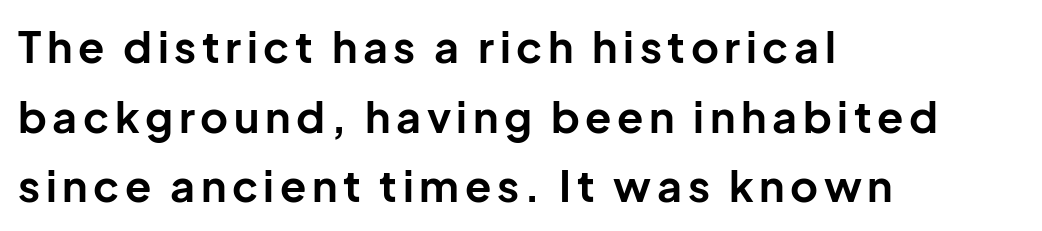
Q: Is the text bold? A: Yes.
Q: Is the text italic (slanted)? A: No, it is upright.
Q: Is the typeface a serif or a sans-serif typeface? A: Sans-serif.
Q: Is the text underlined? A: No.
Q: How is the paragraph aligned? A: Left-aligned.
Q: Is the spacing between lines tight, normal or loose? A: Normal.
Q: Width (condensed, normal, or wide)? A: Normal.
Q: Stroke contrast? A: Low.
Q: x-height? A: Medium.
Q: Monospaced? A: No.
